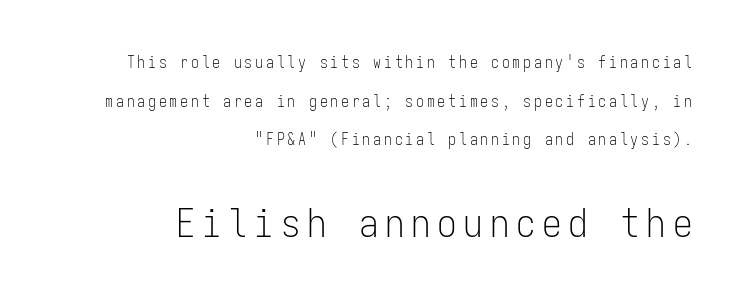
Q: Is the text bold? A: No.
Q: Is the text italic (slanted)? A: No, it is upright.
Q: Is the typeface a serif or a sans-serif typeface? A: Sans-serif.
Q: Is the text underlined? A: No.
Q: How is the paragraph aligned? A: Right-aligned.
Q: Is the spacing between lines tight, normal or loose? A: Loose.
Q: Which block of text is set in a larger size, the first (top) or the second (bottom)? A: The second (bottom) one.
Q: Width (condensed, normal, or wide)? A: Condensed.
Q: Stroke contrast? A: Low.
Q: x-height? A: Medium.
Q: Monospaced? A: Yes.
